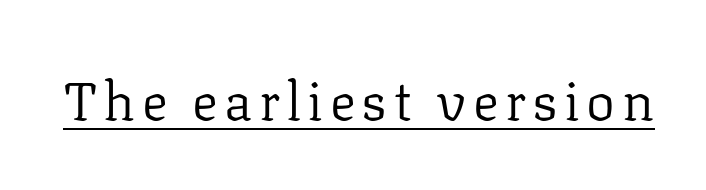
{"serif": "yes", "italic": "no", "bold": "no", "weight": "regular", "width": "normal", "stroke_contrast": "low", "x_height": "medium", "monospaced": "no", "underline": "yes", "glyph_px": 54}
